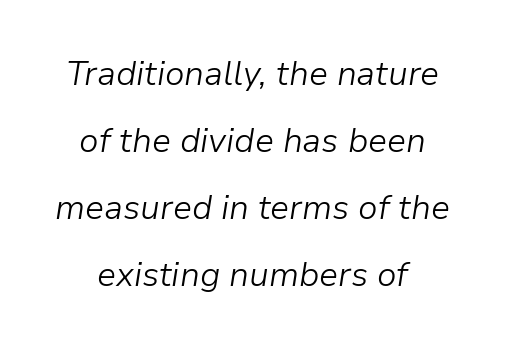
Q: Is the text bold? A: No.
Q: Is the text italic (slanted)? A: Yes, it leans right by about 9 degrees.
Q: Is the text underlined? A: No.
Q: Is the spacing between letters normal or unusually wide? A: Normal.
Q: Is the spacing between lines tight, normal or loose? A: Loose.
Q: Width (condensed, normal, or wide)? A: Normal.
Q: Stroke contrast? A: Low.
Q: x-height? A: Medium.
Q: Monospaced? A: No.
